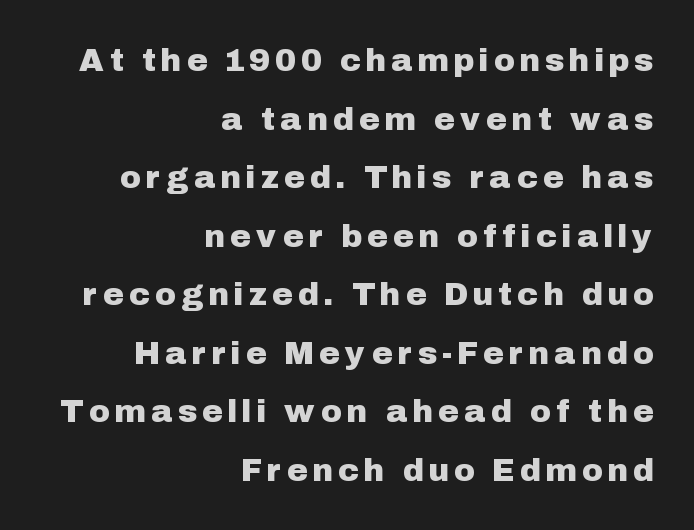
Q: Is the text italic (slanted)? A: No, it is upright.
Q: Is the typeface a serif or a sans-serif typeface? A: Sans-serif.
Q: Is the text underlined? A: No.
Q: How is the paragraph aligned? A: Right-aligned.
Q: Is the spacing between letters normal or unusually wide? A: Unusually wide.
Q: Width (condensed, normal, or wide)? A: Normal.
Q: Stroke contrast? A: Low.
Q: x-height? A: Medium.
Q: Monospaced? A: No.
